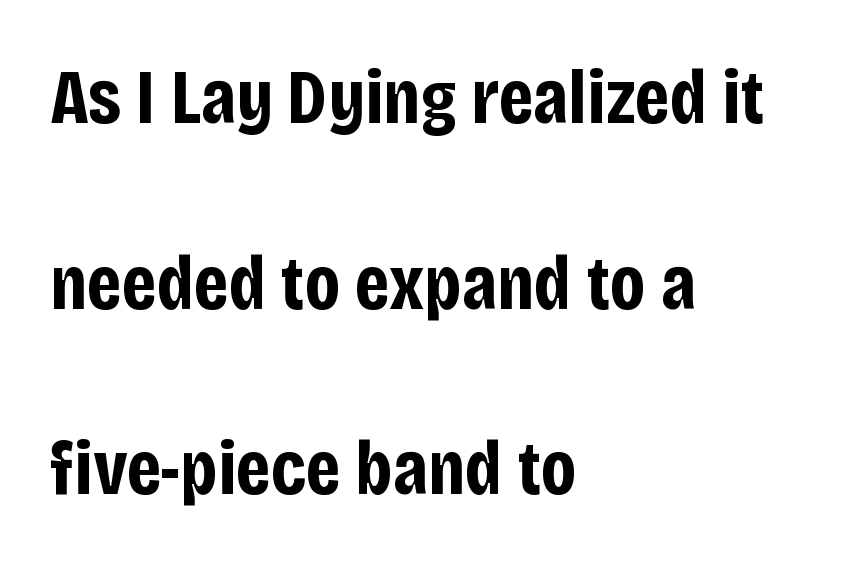
{"serif": "no", "italic": "no", "bold": "yes", "weight": "bold", "width": "condensed", "stroke_contrast": "low", "x_height": "large", "monospaced": "no", "underline": "no", "align": "left", "line_spacing": "loose", "line_spacing_ratio": 2.38, "letter_spacing": "normal", "letter_spacing_em": 0.0, "glyph_px": 78}
